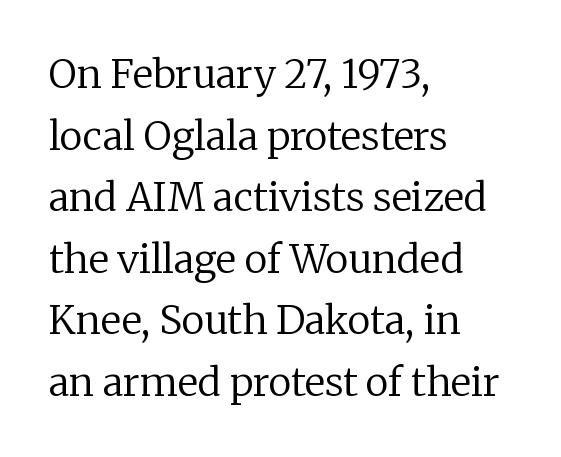
Q: Is the text bold? A: No.
Q: Is the text italic (slanted)? A: No, it is upright.
Q: Is the typeface a serif or a sans-serif typeface? A: Serif.
Q: Is the text underlined? A: No.
Q: How is the paragraph aligned? A: Left-aligned.
Q: Is the spacing between letters normal or unusually wide? A: Normal.
Q: Is the spacing between lines tight, normal or loose? A: Normal.
Q: Width (condensed, normal, or wide)? A: Normal.
Q: Stroke contrast? A: Low.
Q: x-height? A: Medium.
Q: Monospaced? A: No.
